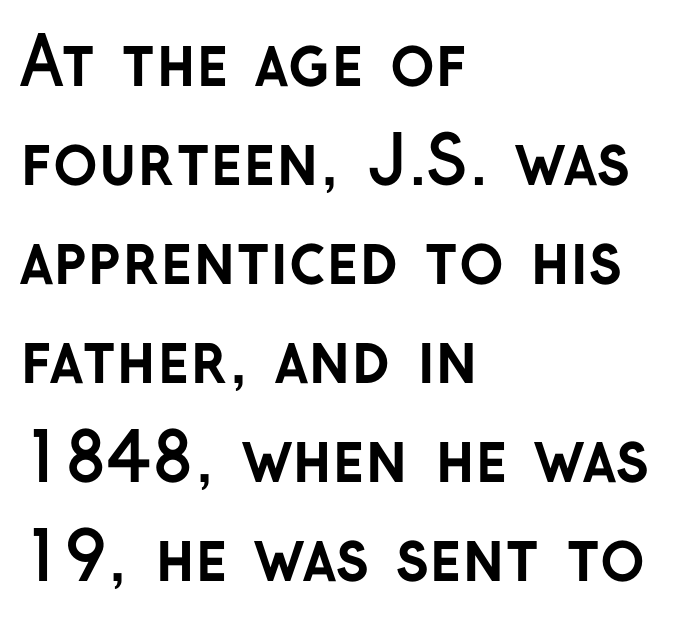
Italic? Not at all — the glyphs are vertical. The lines in this sample share a left origin and differ only in where they stop. As a designer I'd log this as weight 700, bold. The words here are not underlined. Note: no serifs on the glyphs. Honestly, the row spacing looks completely unremarkable.
